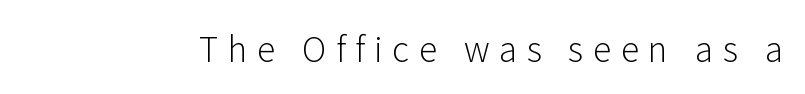
{"serif": "no", "italic": "no", "bold": "no", "weight": "light", "width": "normal", "stroke_contrast": "low", "x_height": "medium", "monospaced": "no", "underline": "no", "letter_spacing": "wide", "letter_spacing_em": 0.28, "glyph_px": 34}
